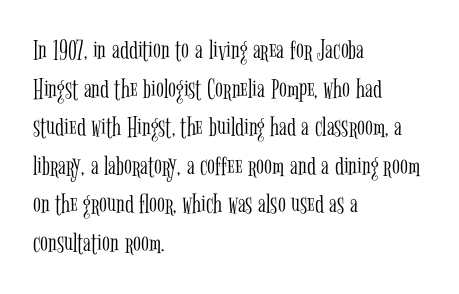
{"serif": "yes", "italic": "no", "bold": "no", "weight": "light", "width": "condensed", "stroke_contrast": "low", "x_height": "medium", "monospaced": "no", "underline": "no", "align": "left", "line_spacing": "normal", "line_spacing_ratio": 1.33, "letter_spacing": "normal", "letter_spacing_em": 0.0, "glyph_px": 29}
